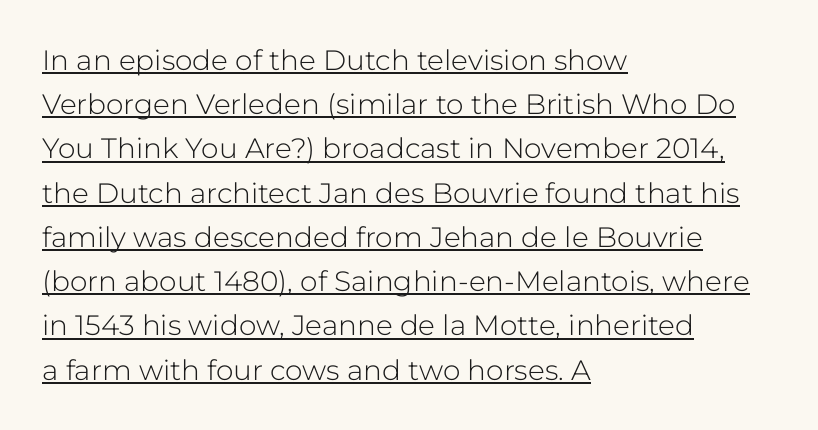
The letterforms sit at book weight or below. Each new line begins a customary step beneath the previous one. This rendering employs a face without finishing strokes, i.e., a sans-serif. Ordinary non-slanted type is in use.
